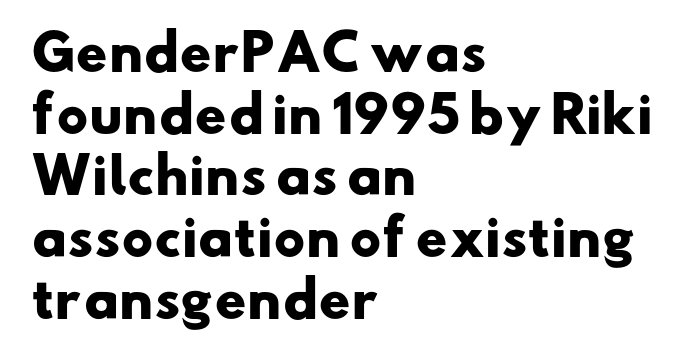
The image shows 49 px heavy, wide sans-serif type; set left-aligned, normal line spacing (1.26x), normal letter spacing, not underlined; low stroke contrast and a small x-height.
